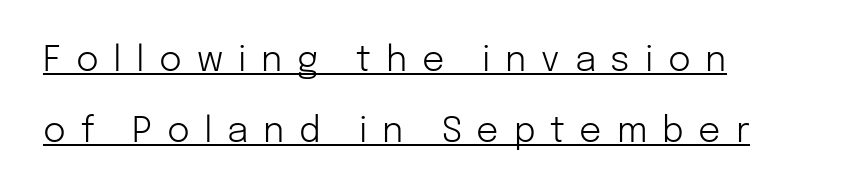
Q: Is the text bold? A: No.
Q: Is the text italic (slanted)? A: No, it is upright.
Q: Is the typeface a serif or a sans-serif typeface? A: Sans-serif.
Q: Is the text underlined? A: Yes.
Q: How is the paragraph aligned? A: Left-aligned.
Q: Is the spacing between letters normal or unusually wide? A: Unusually wide.
Q: Is the spacing between lines tight, normal or loose? A: Loose.
Q: Width (condensed, normal, or wide)? A: Normal.
Q: Stroke contrast? A: Low.
Q: x-height? A: Medium.
Q: Monospaced? A: No.
